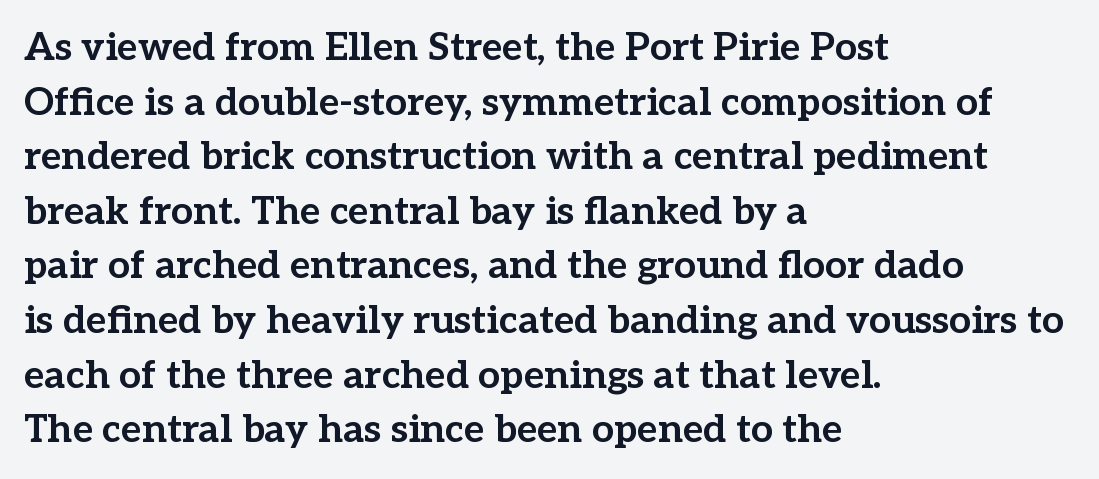
Q: Is the text bold? A: Yes.
Q: Is the text italic (slanted)? A: No, it is upright.
Q: Is the typeface a serif or a sans-serif typeface? A: Serif.
Q: Is the text underlined? A: No.
Q: How is the paragraph aligned? A: Left-aligned.
Q: Is the spacing between letters normal or unusually wide? A: Normal.
Q: Is the spacing between lines tight, normal or loose? A: Normal.
Q: Width (condensed, normal, or wide)? A: Normal.
Q: Stroke contrast? A: Low.
Q: x-height? A: Medium.
Q: Monospaced? A: No.
